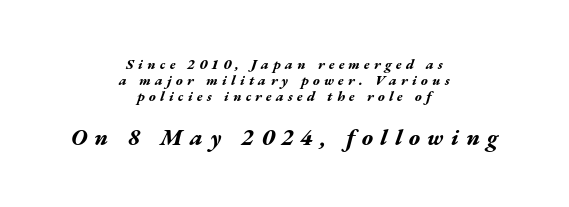
This rendering widens character spacing well past its baseline value. Whoever set this made the second block the dominant, larger element. A student would call this center alignment; a typographer would say set centered. Descenders are the only things crossing below the line. The typography opts for an oblique posture over an upright one. Stroke thickness is high; the sample reads as a true bold.
